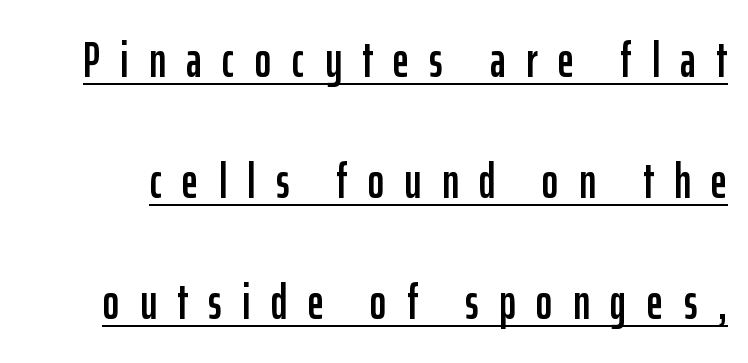
Q: Is the text italic (slanted)? A: No, it is upright.
Q: Is the typeface a serif or a sans-serif typeface? A: Sans-serif.
Q: Is the text underlined? A: Yes.
Q: Is the spacing between letters normal or unusually wide? A: Unusually wide.
Q: Is the spacing between lines tight, normal or loose? A: Loose.
Q: Width (condensed, normal, or wide)? A: Condensed.
Q: Stroke contrast? A: Low.
Q: x-height? A: Medium.
Q: Monospaced? A: No.
